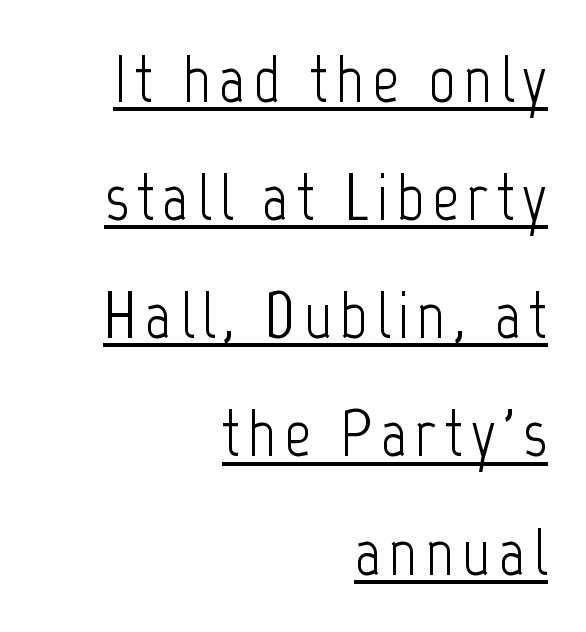
A typographer would call this underscored text. The strokes are not fattened; the text isn't bold. These lines stack with their right ends in a neat column. It's the straight-up-and-down kind of type.
